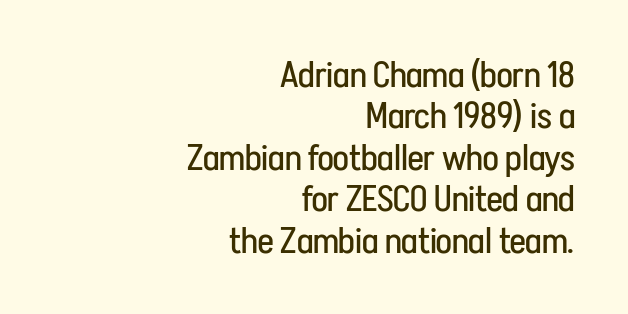
Q: Is the text bold? A: No.
Q: Is the text italic (slanted)? A: No, it is upright.
Q: Is the typeface a serif or a sans-serif typeface? A: Sans-serif.
Q: Is the text underlined? A: No.
Q: How is the paragraph aligned? A: Right-aligned.
Q: Is the spacing between letters normal or unusually wide? A: Normal.
Q: Is the spacing between lines tight, normal or loose? A: Tight.
Q: Width (condensed, normal, or wide)? A: Condensed.
Q: Stroke contrast? A: Low.
Q: x-height? A: Medium.
Q: Monospaced? A: No.
